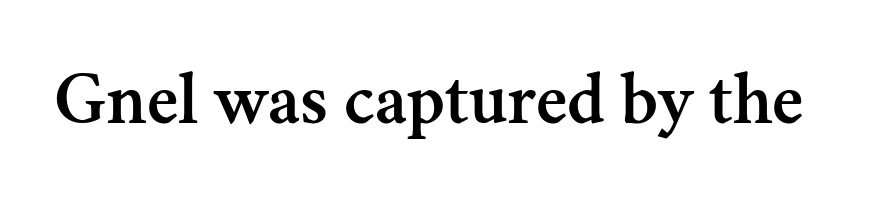
The specimen reads as upright at a glance. The string is rendered with underlining switched off. The rendering keeps characters at their native spacing. You could not count columns in this text — the font is proportionally spaced.
